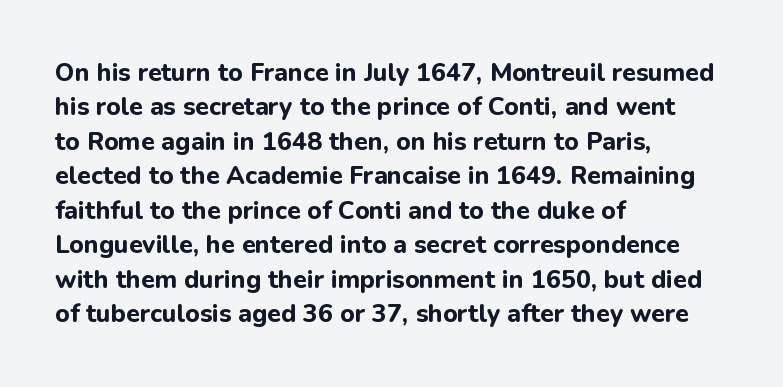
Plain, unruled lines of type. Italic: no, the glyphs are upright roman. The face used here has the dense, thick strokes of a bold. Compared with typical paragraphs, the rows here are spaced about the same. The paragraph has a hard left edge and a soft right edge. Here the glyphs are tracked normally, forming tight word shapes.
